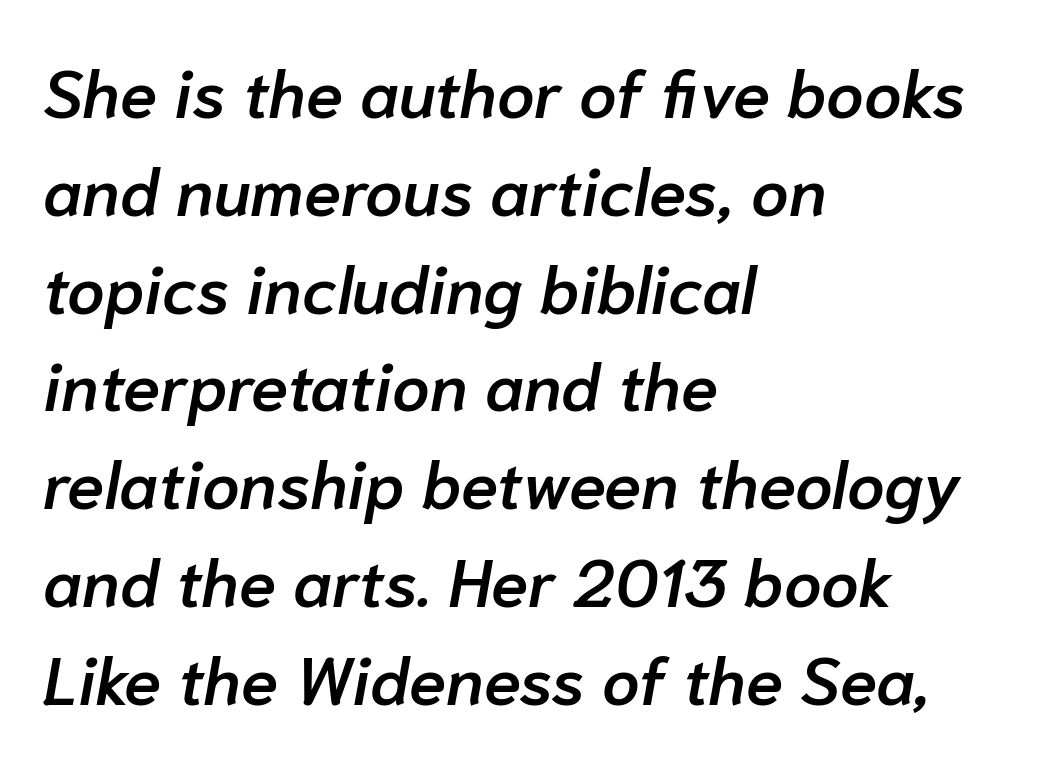
Teacher's note: observe the even left margin — that is flush-left alignment. Caption: standard tracking, unaltered. Does the leading feel generous? No, just average. Designer's note — italics engaged.
